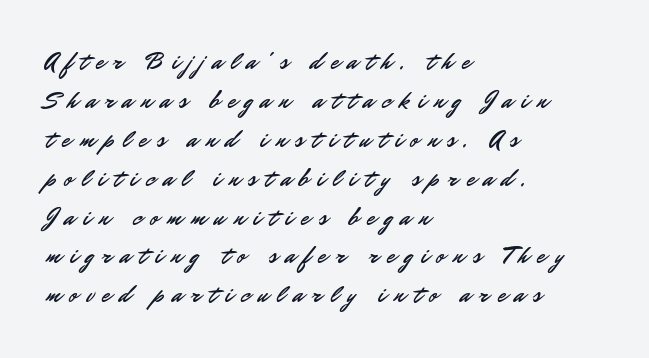
{"underline": "no", "align": "left", "line_spacing": "normal", "line_spacing_ratio": 1.62, "letter_spacing": "wide", "letter_spacing_em": 0.36, "glyph_px": 24}
